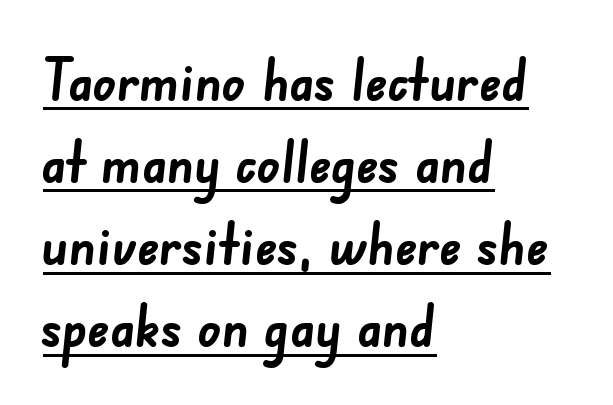
Looks like regular typesetting: each glyph gets only the width it needs. If you measured baseline to baseline, you'd find a middling distance. Serifs: no, the terminals of the letterforms are clean. Line starts are locked; line ends wander. Words appear dense and cohesive because spacing is normal. A rule runs beneath these lines of type.
